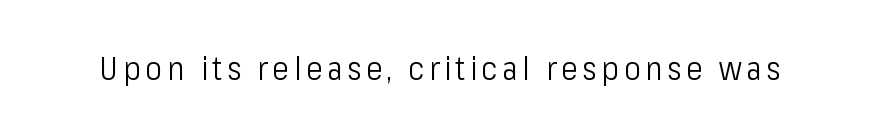
A typesetter would label this face a sans. The characters are drawn with everyday or finer stroke widths. The string is rendered with underlining switched off. It's the straight-up-and-down kind of type. Each letter keeps its own natural width here, so spacing adapts to shape.
